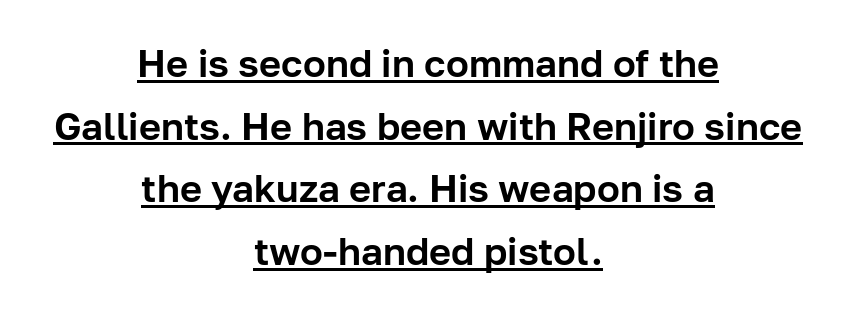
The image shows 38 px sans-serif type, upright; set centered, normal line spacing (1.65x), normal letter spacing, underlined; low stroke contrast and a medium x-height.
